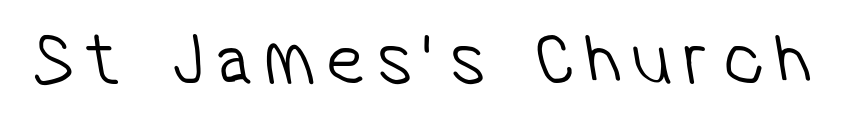
The image shows 78 px light, condensed sans-serif type; set not underlined; low stroke contrast and a medium x-height.
